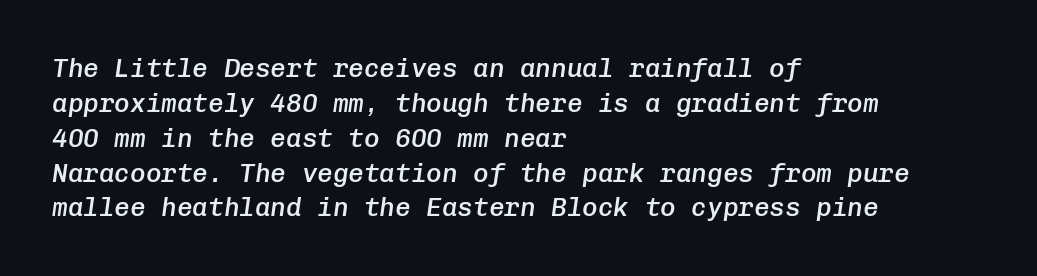
Q: Is the text bold? A: Semi-bold.
Q: Is the text italic (slanted)? A: Yes, it leans right by about 8 degrees.
Q: Is the text underlined? A: No.
Q: How is the paragraph aligned? A: Left-aligned.
Q: Is the spacing between letters normal or unusually wide? A: Normal.
Q: Is the spacing between lines tight, normal or loose? A: Normal.
